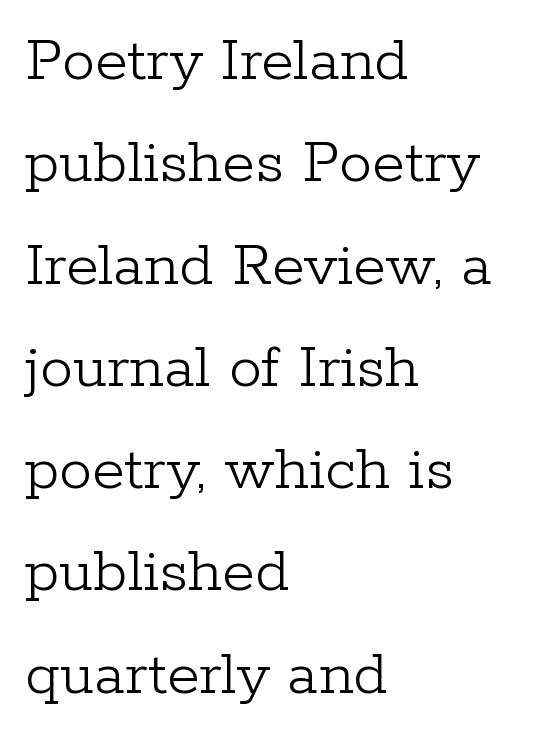
The typesetting does not lean heavy: it is not bold. Inter-character spacing is left at the font's built-in metrics. Varying glyph widths throughout — classic text-font behaviour. Stroke terminals: seriffed. Tall strokes in this sample are plumb rather than angled. Line spacing here is normal.
